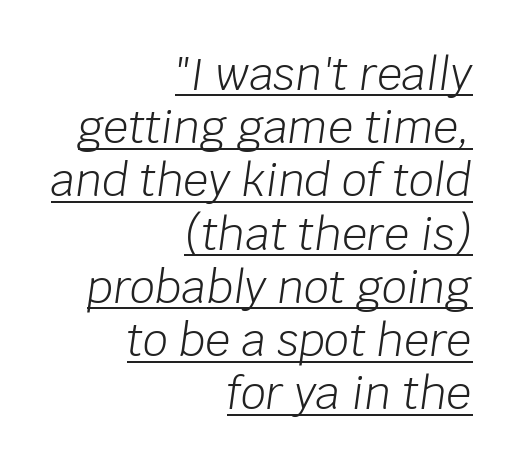
The image shows 44 px light type, italic (leaning right); set right-aligned, line spacing 1.21x, normal letter spacing, underlined; low stroke contrast and a large x-height.
